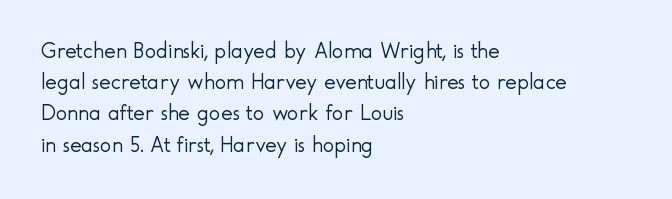
{"italic": "no", "bold": "no", "underline": "no", "align": "left", "line_spacing": "normal", "line_spacing_ratio": 1.42, "letter_spacing": "normal", "letter_spacing_em": 0.0, "glyph_px": 22}
